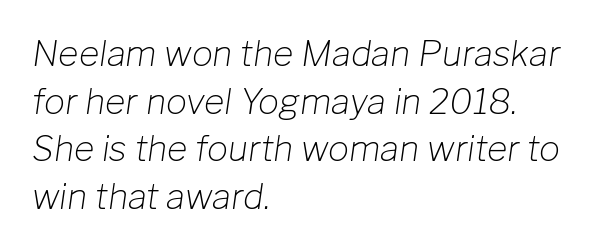
Is this a fixed-width face? No — the glyphs have proportional, varying widths. Characters are canted at an angle relative to the baseline's perpendicular. Notice how the passage keeps a crisp vertical edge on the left only. This is not heavy type; no bold has been used. Successive baselines arrive at the customary interval. Each word holds together tightly as a unit, with standard inter-letter gaps.
